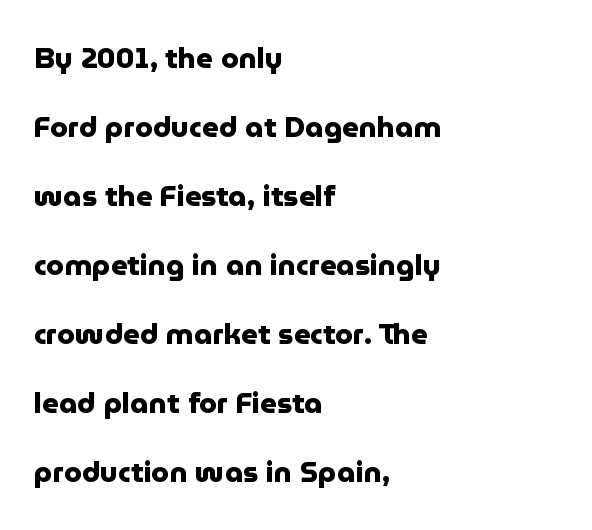
Students, this is bold: see how much ink each stroke carries. Note the varied advance widths — an 'i' is clearly narrower than an 'm'. Type without underlining. Is there any slant? The stems are plumb.
